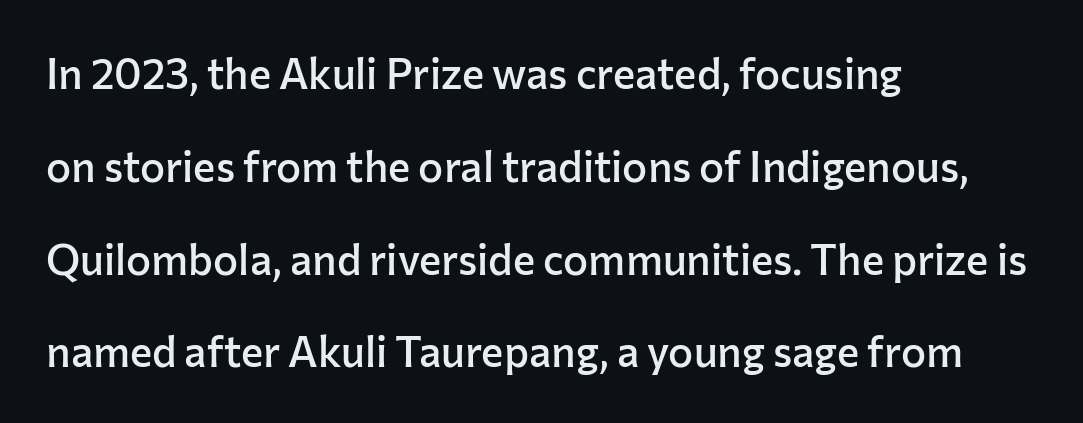
Typesetter's note: demi weight, one step under bold. You could not count columns in this text — the font is proportionally spaced. Underline: absent. No extra tracking has been applied to these lines.
